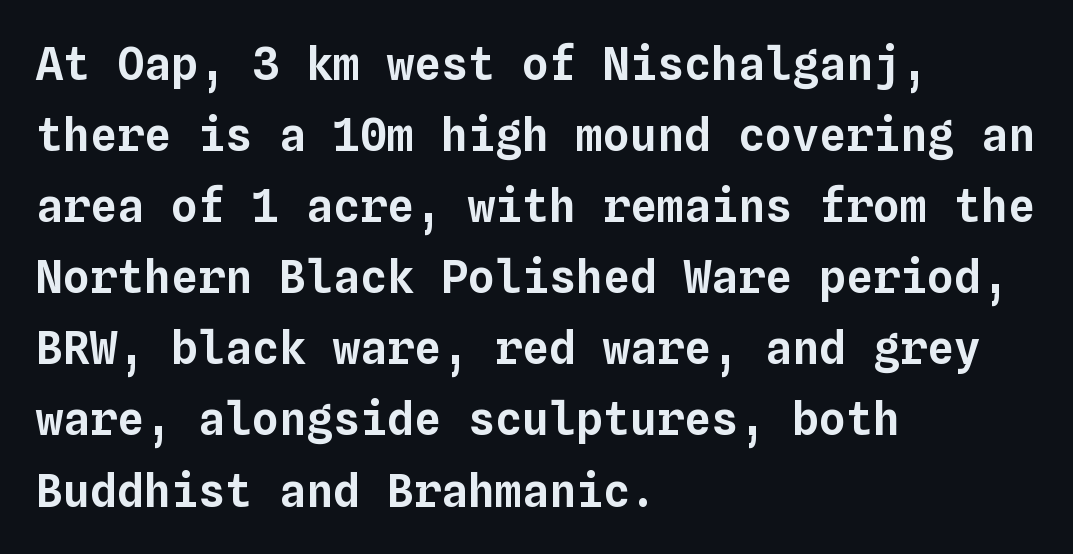
The image shows 45 px text type, upright, monospaced; set left-aligned, normal line spacing (1.58x), normal letter spacing, not underlined; low stroke contrast and a medium x-height.
